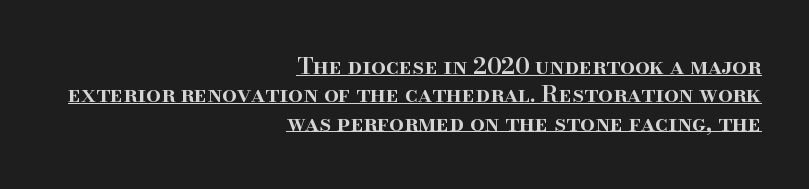
{"italic": "no", "bold": "semi", "underline": "yes", "align": "right", "line_spacing_ratio": 1.23, "letter_spacing": "normal", "letter_spacing_em": 0.0, "glyph_px": 23}
